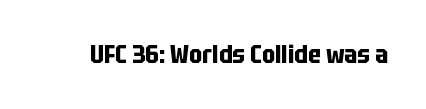
Underlining? Definitely not there. Strong, thick strokes mark this as bold type. This sample uses an upright cut, with every glyph sitting square on the baseline. A typesetter would call this zero additional tracking.
